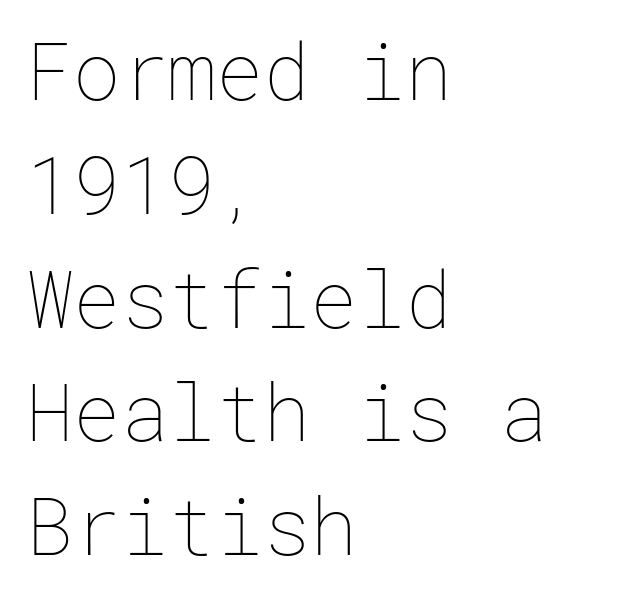
The image shows 79 px thin type, upright; set left-aligned, normal line spacing (1.44x), normal letter spacing, not underlined; low stroke contrast and a medium x-height.
